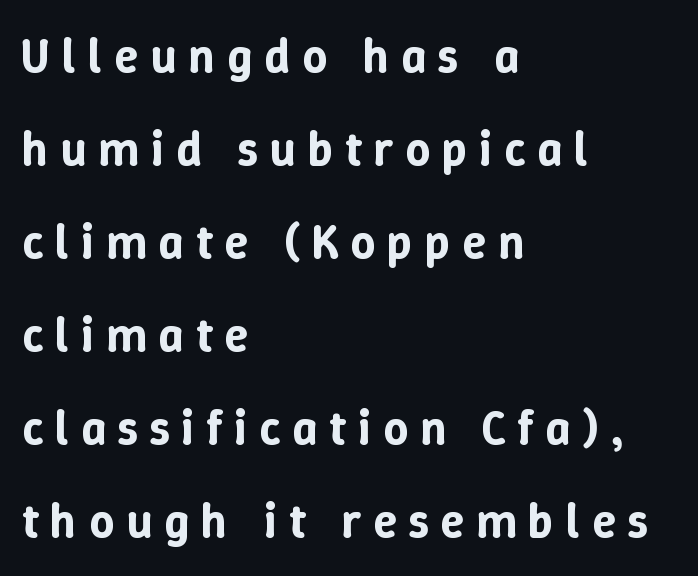
{"italic": "no", "width": "normal", "stroke_contrast": "low", "x_height": "medium", "monospaced": "no", "underline": "no", "align": "left", "line_spacing": "loose", "line_spacing_ratio": 1.9, "letter_spacing": "wide", "letter_spacing_em": 0.24, "glyph_px": 49}
